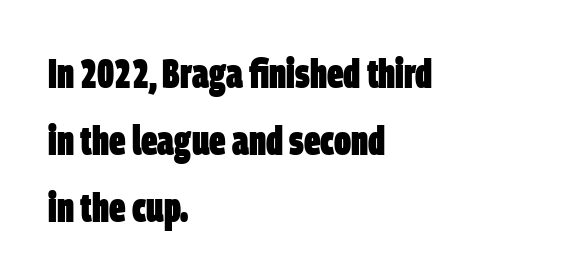
Evenly set lines give the paragraph a standard silhouette. Default kerning and tracking; the words read as compact shapes. Serifs: no, the terminals of the letterforms are clean. The font is running at its bold setting. The text block is weighted toward the left margin, trailing off unevenly rightward. Each letter keeps its own natural width here, so spacing adapts to shape.
